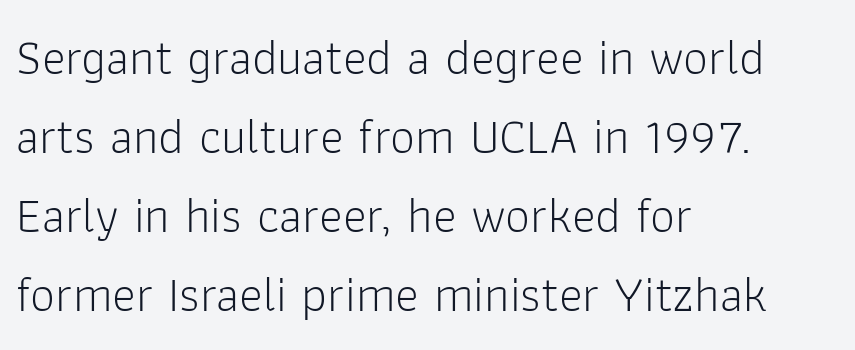
The image shows 50 px light sans-serif type, upright; set left-aligned, normal line spacing (1.58x), normal letter spacing, not underlined; low stroke contrast and a medium x-height.
